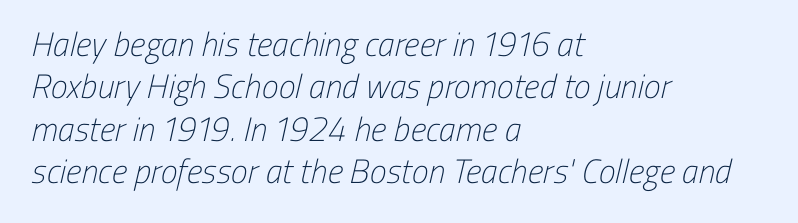
Q: Is the text bold? A: No.
Q: Is the typeface a serif or a sans-serif typeface? A: Sans-serif.
Q: Is the text underlined? A: No.
Q: How is the paragraph aligned? A: Left-aligned.
Q: Is the spacing between letters normal or unusually wide? A: Normal.
Q: Is the spacing between lines tight, normal or loose? A: Normal.
Q: Width (condensed, normal, or wide)? A: Condensed.
Q: Stroke contrast? A: Low.
Q: x-height? A: Medium.
Q: Monospaced? A: No.
